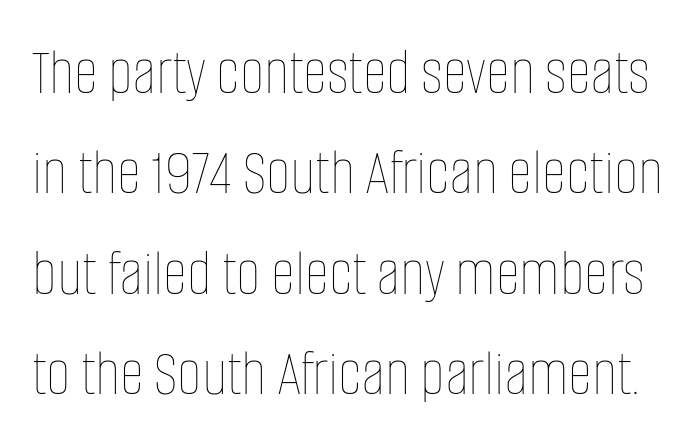
Tracking value appears to be zero — textbook default spacing. These lines sit exactly where default settings would place them. The words here are not underlined. The specimen reads as upright at a glance. Here the designer chose a conventional face with non-uniform glyph widths. The letterforms sit at book weight or below.
